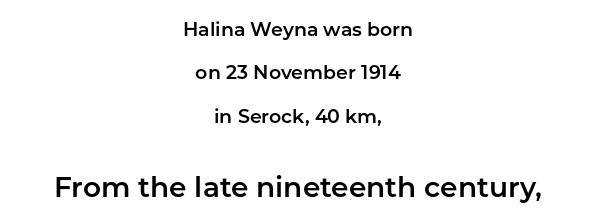
The image shows 28 px sans-serif type, upright; set centered, loose line spacing (2.28x), normal letter spacing, not underlined; the second (bottom) block is 1.47x larger; low stroke contrast and a medium x-height.
